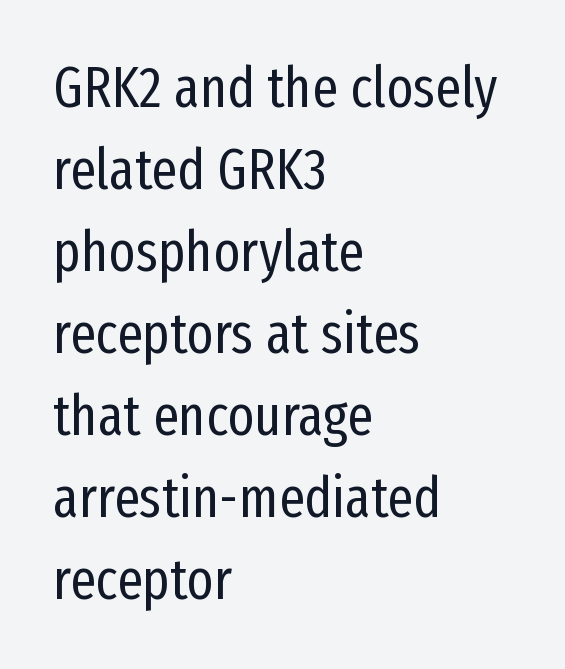
Q: Is the text bold? A: No.
Q: Is the text italic (slanted)? A: No, it is upright.
Q: Is the typeface a serif or a sans-serif typeface? A: Sans-serif.
Q: Is the text underlined? A: No.
Q: How is the paragraph aligned? A: Left-aligned.
Q: Is the spacing between letters normal or unusually wide? A: Normal.
Q: Is the spacing between lines tight, normal or loose? A: Normal.
Q: Width (condensed, normal, or wide)? A: Condensed.
Q: Stroke contrast? A: Low.
Q: x-height? A: Medium.
Q: Monospaced? A: No.
